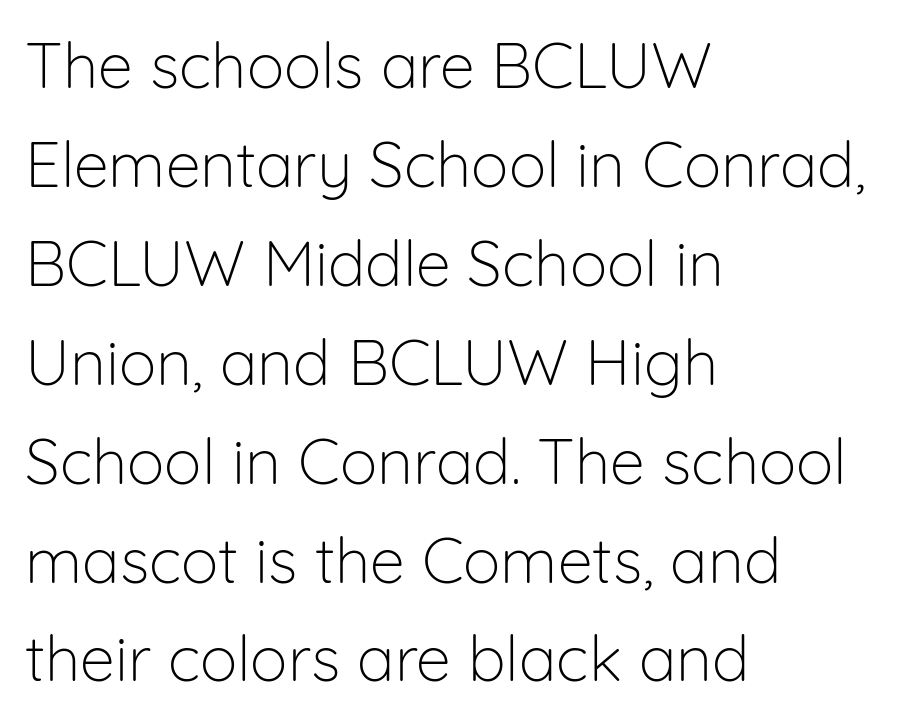
Q: Is the text bold? A: No.
Q: Is the text italic (slanted)? A: No, it is upright.
Q: Is the typeface a serif or a sans-serif typeface? A: Sans-serif.
Q: Is the text underlined? A: No.
Q: How is the paragraph aligned? A: Left-aligned.
Q: Is the spacing between letters normal or unusually wide? A: Normal.
Q: Is the spacing between lines tight, normal or loose? A: Normal.
Q: Width (condensed, normal, or wide)? A: Normal.
Q: Stroke contrast? A: Low.
Q: x-height? A: Medium.
Q: Monospaced? A: No.
